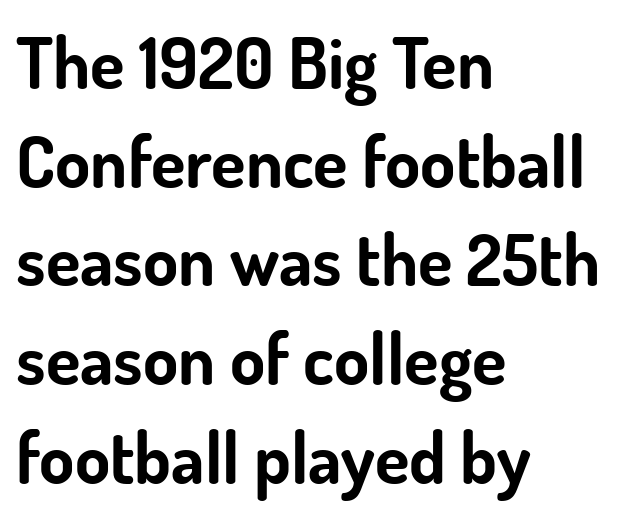
The image shows 71 px bold sans-serif type, upright; set left-aligned, normal line spacing (1.39x), normal letter spacing, not underlined; low stroke contrast and a small x-height.
